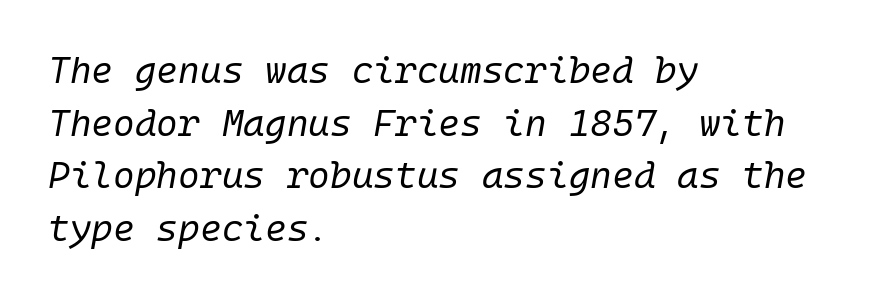
Q: Is the text bold? A: No.
Q: Is the text italic (slanted)? A: Yes, it leans right by about 10 degrees.
Q: Is the text underlined? A: No.
Q: How is the paragraph aligned? A: Left-aligned.
Q: Is the spacing between letters normal or unusually wide? A: Normal.
Q: Is the spacing between lines tight, normal or loose? A: Normal.
Q: Width (condensed, normal, or wide)? A: Normal.
Q: Stroke contrast? A: Low.
Q: x-height? A: Medium.
